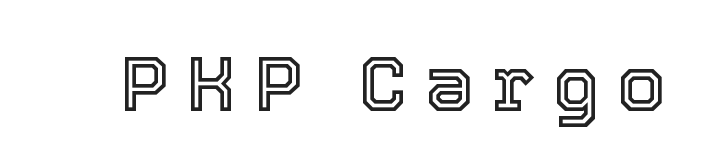
Notice how the stems are strictly vertical — no italics here. Words appear elongated and porous because spacing is wide. The rendering uses natural spacing where letterforms have individual widths. Only glyphs here, with clear space below each row.
